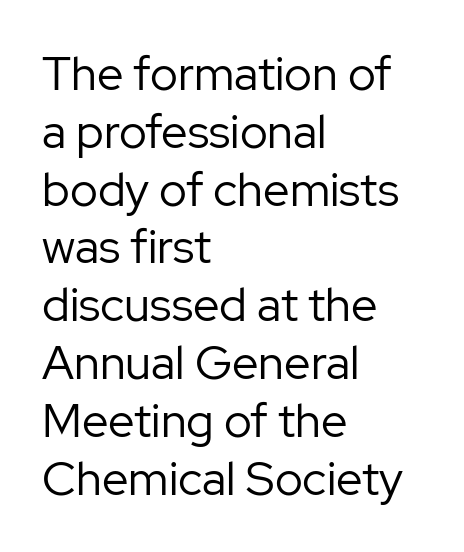
Quick note: underline off. No extra tracking has been applied to these lines. A typesetter would call this proportional, since set widths differ per character. Heaviness? Minimal to ordinary, like unemphasized prose. Notice how the stems are strictly vertical — no italics here.
